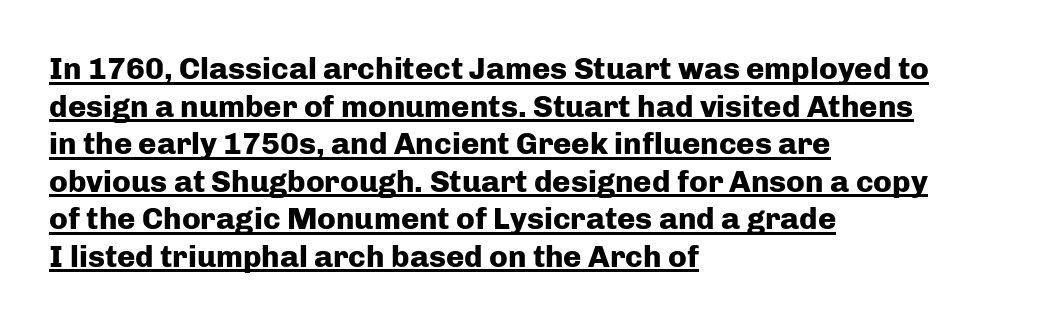
{"serif": "no", "italic": "no", "bold": "yes", "weight": "heavy", "width": "normal", "stroke_contrast": "low", "x_height": "medium", "monospaced": "no", "underline": "yes", "align": "left", "line_spacing_ratio": 1.21, "letter_spacing": "normal", "letter_spacing_em": 0.0, "glyph_px": 31}
